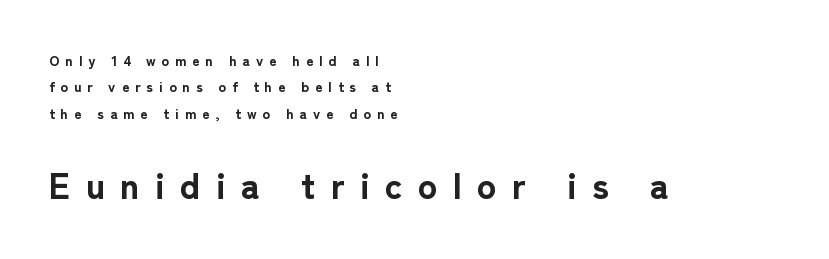
The image shows 36 px bold sans-serif type, upright; set left-aligned, line spacing 1.88x, unusually wide letter spacing (+0.43 em), not underlined; the second (bottom) block is 2.57x larger; low stroke contrast and a medium x-height.
